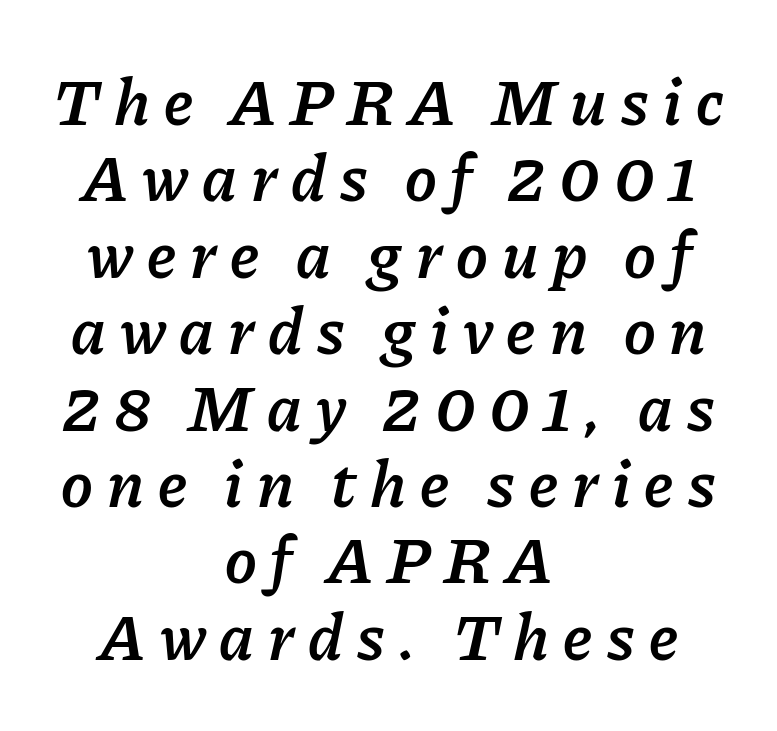
These lines carry some extra weight — a demibold, not a full bold. Bare-footed words on every line. Does the leading feel generous? Not at all — it's pinched. Posture: slanted. Substantial extra tracking has been applied to these lines.
